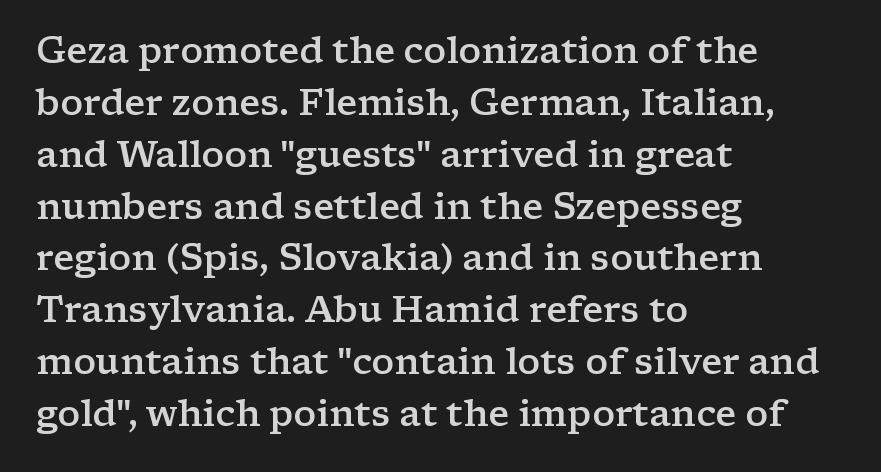
The image shows 36 px semibold, wide serif type, upright; set left-aligned, normal line spacing (1.44x), normal letter spacing, not underlined; low stroke contrast and a medium x-height.
